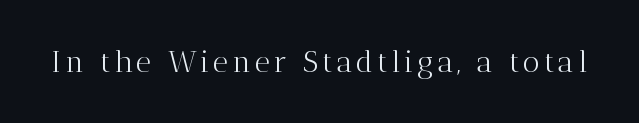
The image shows 30 px light serif type, upright; set not underlined; medium stroke contrast and a medium x-height.
